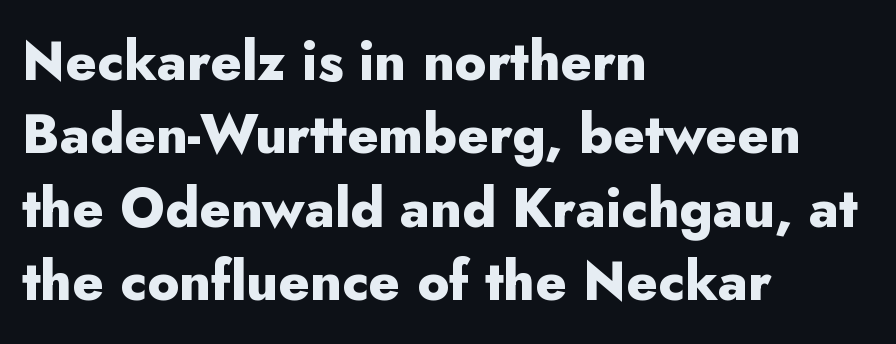
{"serif": "no", "italic": "no", "bold": "yes", "weight": "heavy", "width": "normal", "stroke_contrast": "low", "x_height": "small", "monospaced": "no", "underline": "no", "align": "left", "line_spacing": "normal", "line_spacing_ratio": 1.36, "letter_spacing": "normal", "letter_spacing_em": 0.0, "glyph_px": 54}
